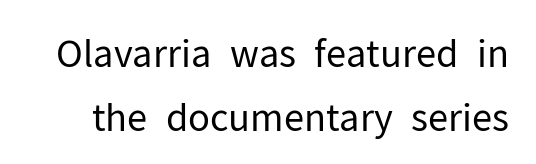
{"serif": "no", "italic": "no", "bold": "no", "weight": "regular", "width": "normal", "stroke_contrast": "low", "x_height": "medium", "monospaced": "no", "underline": "no", "line_spacing_ratio": 1.73, "letter_spacing": "normal", "letter_spacing_em": 0.0, "glyph_px": 37}
